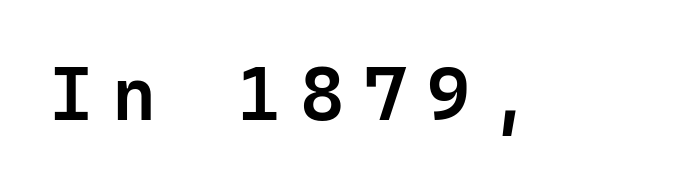
Letterform terminals end flat and unadorned throughout the passage. The tracking reads as deliberately expanded to a designer's eye. The passage shown is typed in a monospace face where columns stay perfectly aligned. Type without underlining. This is the regular roman posture of the typeface. These lines carry some extra weight — a demibold, not a full bold.
